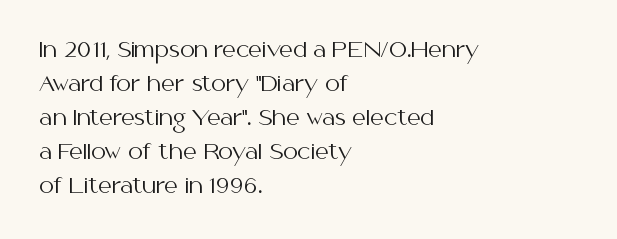
Q: Is the text bold? A: No.
Q: Is the text italic (slanted)? A: No, it is upright.
Q: Is the text underlined? A: No.
Q: How is the paragraph aligned? A: Left-aligned.
Q: Is the spacing between letters normal or unusually wide? A: Normal.
Q: Is the spacing between lines tight, normal or loose? A: Normal.
